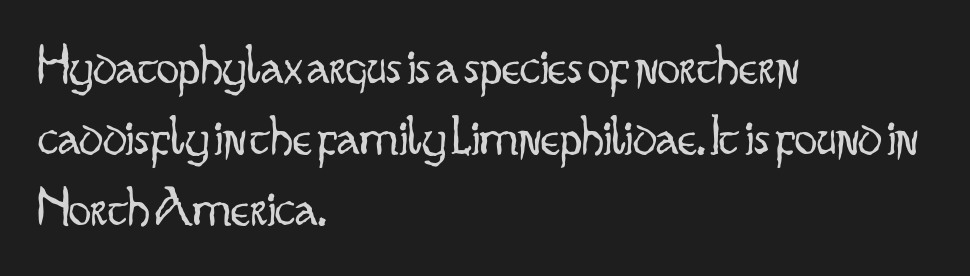
Q: Is the text bold? A: No.
Q: Is the text italic (slanted)? A: No, it is upright.
Q: Is the typeface a serif or a sans-serif typeface? A: Sans-serif.
Q: Is the text underlined? A: No.
Q: How is the paragraph aligned? A: Left-aligned.
Q: Is the spacing between letters normal or unusually wide? A: Normal.
Q: Is the spacing between lines tight, normal or loose? A: Normal.
Q: Width (condensed, normal, or wide)? A: Condensed.
Q: Stroke contrast? A: Low.
Q: x-height? A: Small.
Q: Monospaced? A: No.
